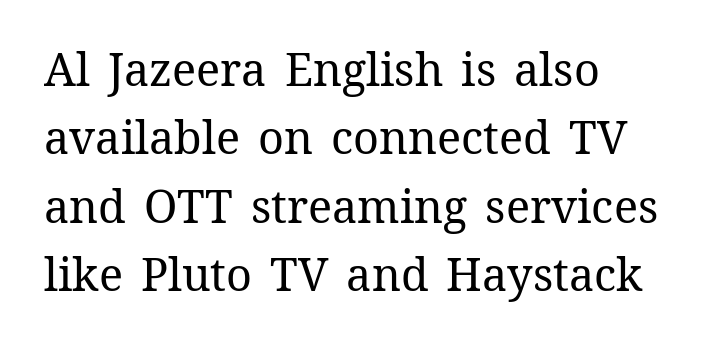
Q: Is the text bold? A: No.
Q: Is the text italic (slanted)? A: No, it is upright.
Q: Is the text underlined? A: No.
Q: How is the paragraph aligned? A: Left-aligned.
Q: Is the spacing between letters normal or unusually wide? A: Normal.
Q: Is the spacing between lines tight, normal or loose? A: Normal.
Q: Width (condensed, normal, or wide)? A: Normal.
Q: Stroke contrast? A: Medium.
Q: x-height? A: Medium.
Q: Monospaced? A: No.
